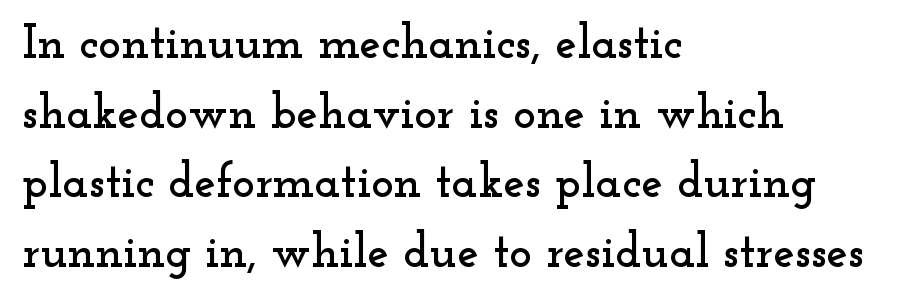
{"serif": "yes", "italic": "no", "width": "wide", "stroke_contrast": "low", "x_height": "small", "monospaced": "no", "underline": "no", "align": "left", "line_spacing": "normal", "line_spacing_ratio": 1.45, "letter_spacing": "normal", "letter_spacing_em": 0.0, "glyph_px": 48}
